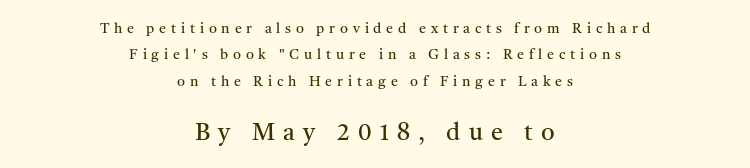
The image shows 24 px text type, upright; set centered, line spacing 1.89x, unusually wide letter spacing (+0.34 em), not underlined; the second (bottom) block is 1.71x larger.
